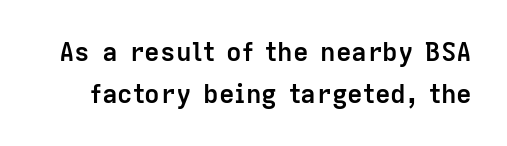
Nobody drew a line under any word here. What stands out about the letter spacing? Nothing — it is the standard amount. The font's upright variant was chosen for this text. In terms of weight, the rendering is a true, heavy bold. This sample keeps an unexceptional amount of space between lines.
